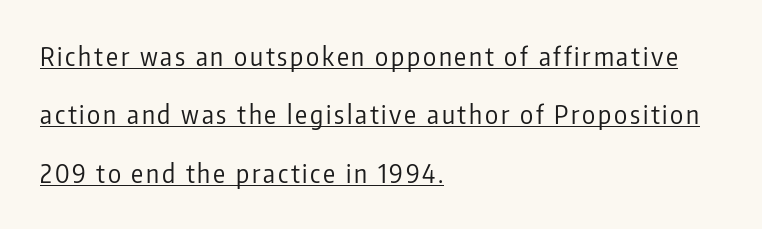
Q: Is the text bold? A: No.
Q: Is the text italic (slanted)? A: No, it is upright.
Q: Is the text underlined? A: Yes.
Q: How is the paragraph aligned? A: Left-aligned.
Q: Is the spacing between lines tight, normal or loose? A: Loose.
